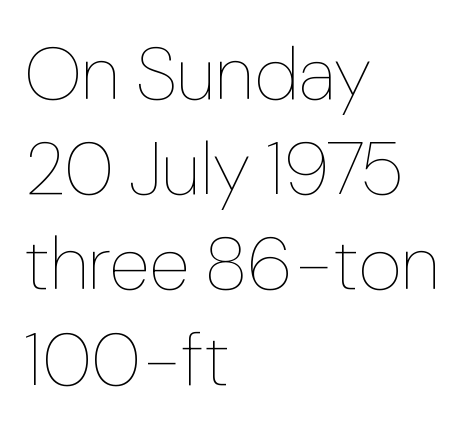
The passage shown is not bold in any degree. Successive baselines arrive at the customary interval. These lines stack with their left ends in a neat column. Looks like regular typesetting: each glyph gets only the width it needs. Caption: standard tracking, unaltered.
